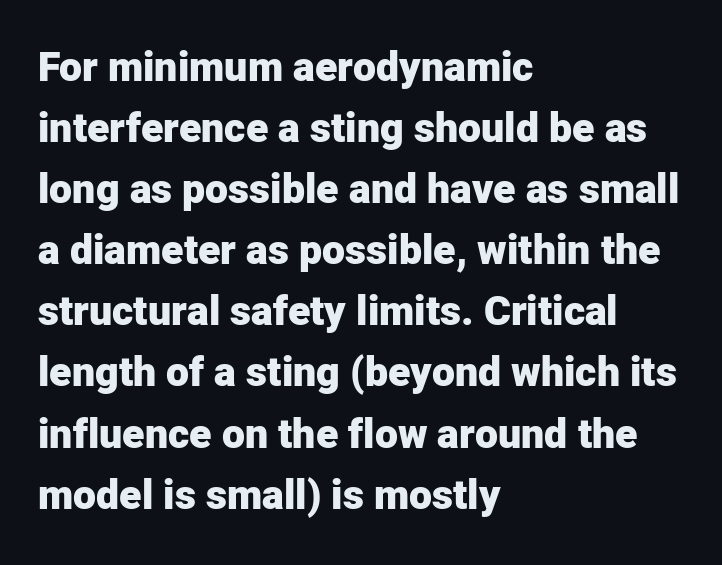
Proportional: the letters do not fall into vertical columns. Ascenders rise straight up at ninety degrees. The glyphs are unaccompanied by any horizontal stroke below them. Strong, thick strokes mark this as bold type. The paragraph has a hard left edge and a soft right edge.
